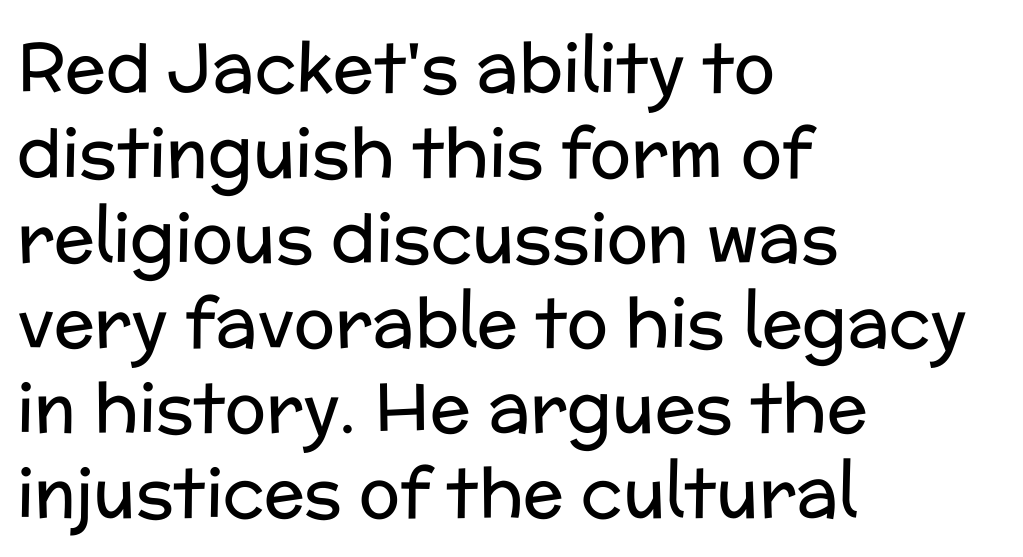
The image shows 68 px regular-weight sans-serif type, upright; set left-aligned, normal line spacing (1.25x), normal letter spacing, not underlined; low stroke contrast and a medium x-height.
